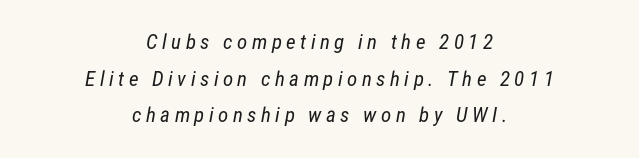
Q: Is the text bold? A: No.
Q: Is the text underlined? A: No.
Q: How is the paragraph aligned? A: Centered.
Q: Is the spacing between letters normal or unusually wide? A: Unusually wide.
